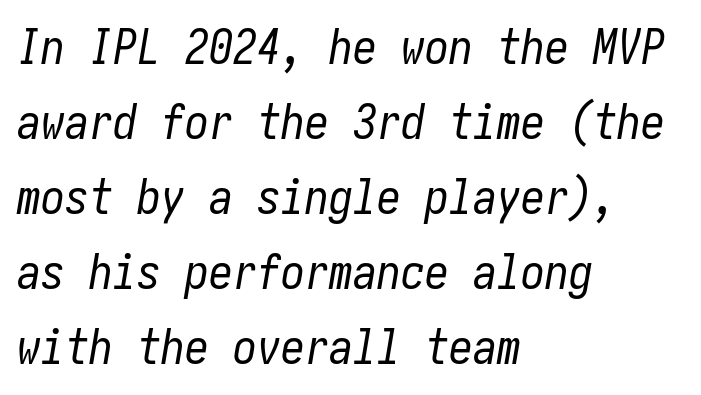
{"italic": "yes", "lean": "right", "slant_degrees": 10, "bold": "no", "weight": "regular", "width": "condensed", "stroke_contrast": "low", "x_height": "medium", "underline": "no", "align": "left", "line_spacing": "normal", "line_spacing_ratio": 1.56, "letter_spacing": "normal", "letter_spacing_em": 0.0, "glyph_px": 48}
